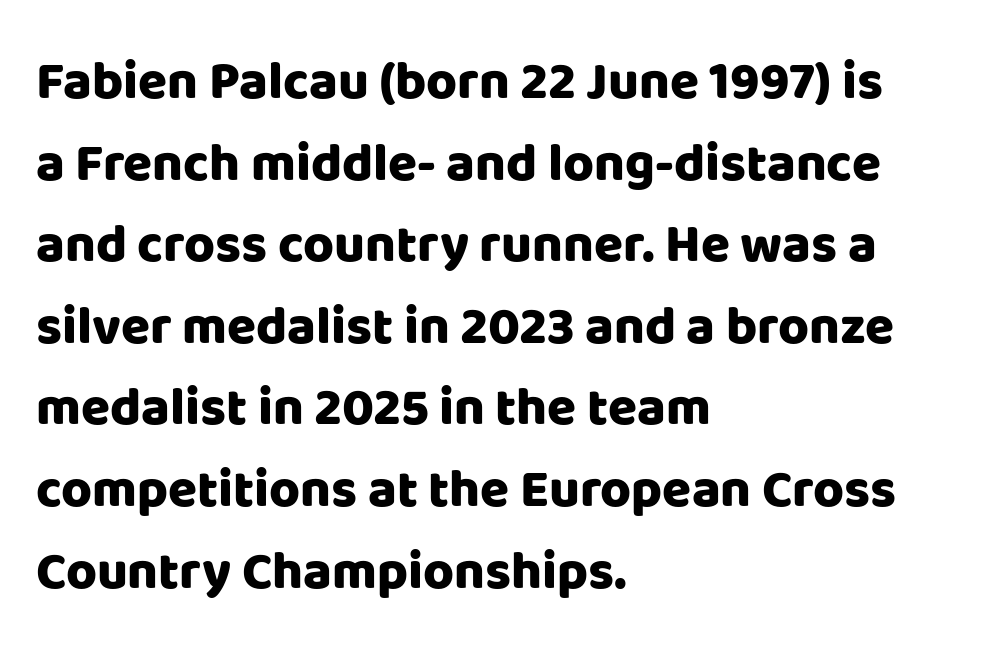
Think of a printed novel: that variable character pitch is what you see here. Has an underline been added? It has not. Baseline-to-baseline distance is the conventional proportion of letter height. Ascenders rise straight up at ninety degrees. The face used here is a sans, in the tradition of grotesques and geometrics. The rendering keeps characters at their native spacing.
